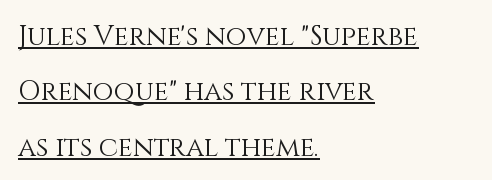
Q: Is the text bold? A: No.
Q: Is the text italic (slanted)? A: No, it is upright.
Q: Is the text underlined? A: Yes.
Q: How is the paragraph aligned? A: Left-aligned.
Q: Is the spacing between letters normal or unusually wide? A: Normal.
Q: Is the spacing between lines tight, normal or loose? A: Loose.
